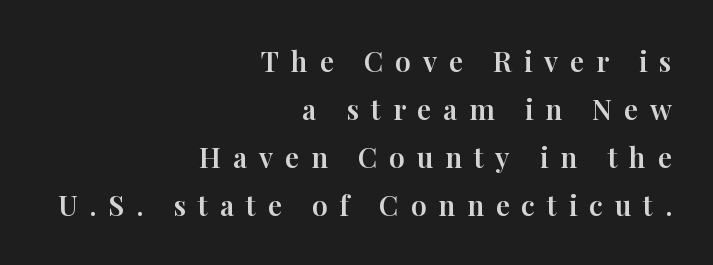
{"serif": "yes", "italic": "no", "width": "normal", "stroke_contrast": "high", "x_height": "medium", "monospaced": "no", "underline": "no", "align": "right", "line_spacing_ratio": 1.71, "letter_spacing": "wide", "letter_spacing_em": 0.42, "glyph_px": 28}
